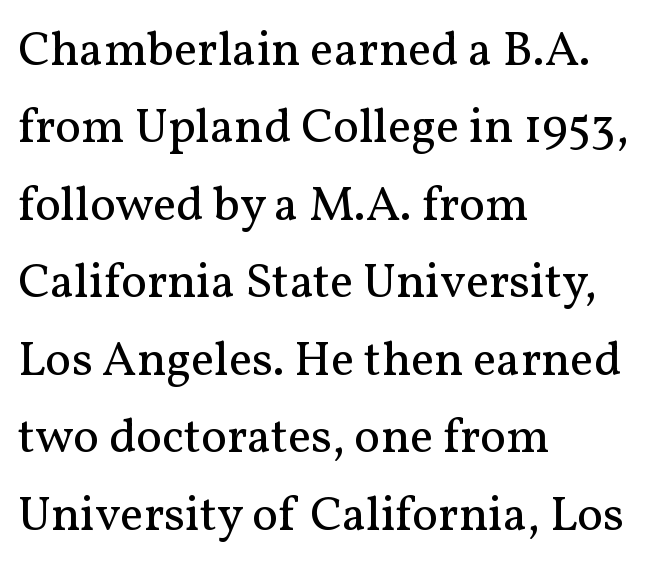
The zone under the glyphs is completely vacant. Leading matches the norm, producing a regular column. The compositor pushed each line to the left boundary. Every stem runs plumb, perpendicular to the baseline. I'd call this a serif setting — the letters wear small feet. The letters advance in unequal steps, a hallmark of proportional type.
